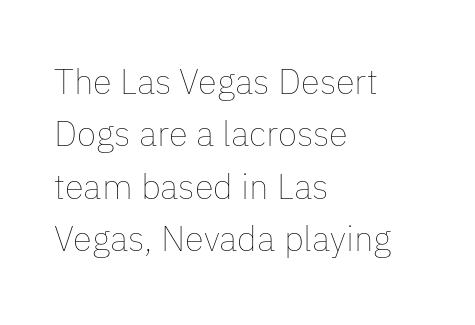
The compositor pushed each line to the left boundary. The strip under each line holds only bare page. Note the varied advance widths — an 'i' is clearly narrower than an 'm'. Is there much room between lines? A standard amount, neither cramped nor airy. Caption: face not bold, strokes unweighted.
